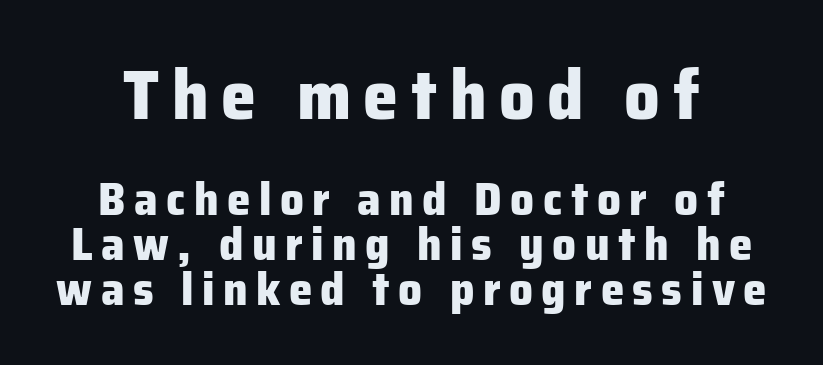
Q: Is the text bold? A: Yes.
Q: Is the text italic (slanted)? A: No, it is upright.
Q: Is the typeface a serif or a sans-serif typeface? A: Sans-serif.
Q: Is the text underlined? A: No.
Q: How is the paragraph aligned? A: Centered.
Q: Is the spacing between lines tight, normal or loose? A: Tight.
Q: Which block of text is set in a larger size, the first (top) or the second (bottom)? A: The first (top) one.
Q: Width (condensed, normal, or wide)? A: Normal.
Q: Stroke contrast? A: Low.
Q: x-height? A: Medium.
Q: Monospaced? A: No.
